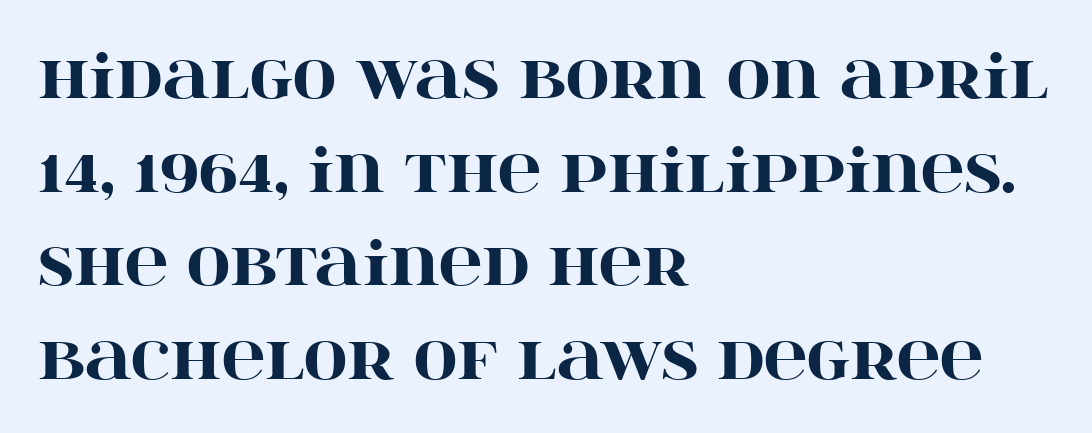
The image shows 60 px heavy, wide serif type, upright; set left-aligned, normal line spacing (1.56x), normal letter spacing, not underlined; high stroke contrast and a large x-height.
